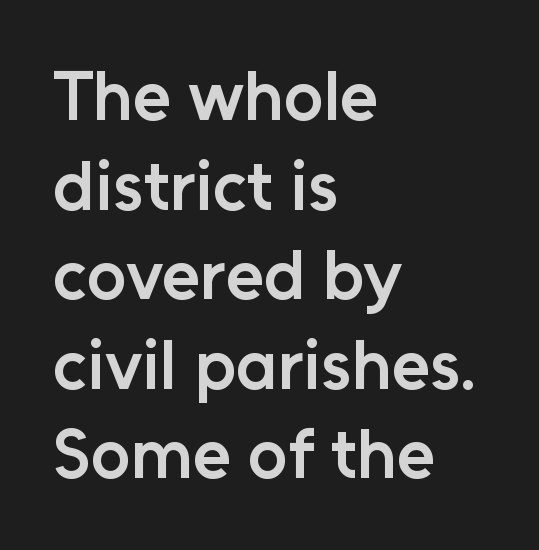
The image shows 70 px semibold sans-serif type, upright; set left-aligned, normal line spacing (1.28x), normal letter spacing, not underlined; low stroke contrast and a medium x-height.
